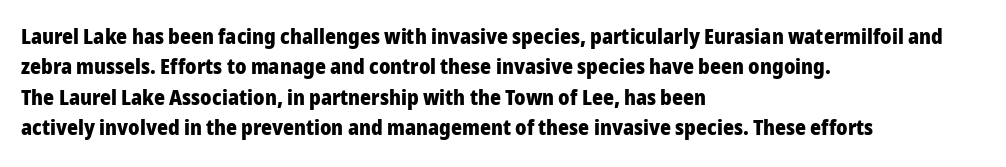
{"italic": "no", "bold": "yes", "underline": "no", "align": "left", "line_spacing": "normal", "line_spacing_ratio": 1.45, "letter_spacing": "normal", "letter_spacing_em": 0.0, "glyph_px": 21}
